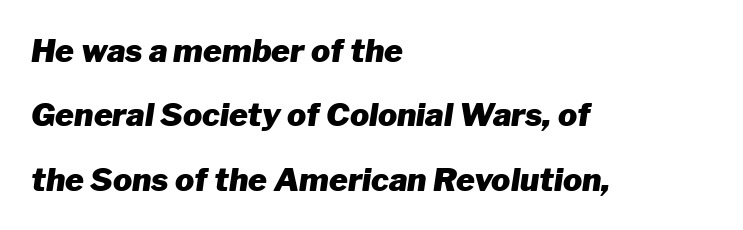
{"italic": "yes", "lean": "right", "slant_degrees": 8, "bold": "yes", "weight": "heavy", "width": "normal", "stroke_contrast": "low", "x_height": "medium", "monospaced": "no", "underline": "no", "align": "left", "line_spacing": "loose", "line_spacing_ratio": 2.01, "letter_spacing": "normal", "letter_spacing_em": 0.0, "glyph_px": 32}
